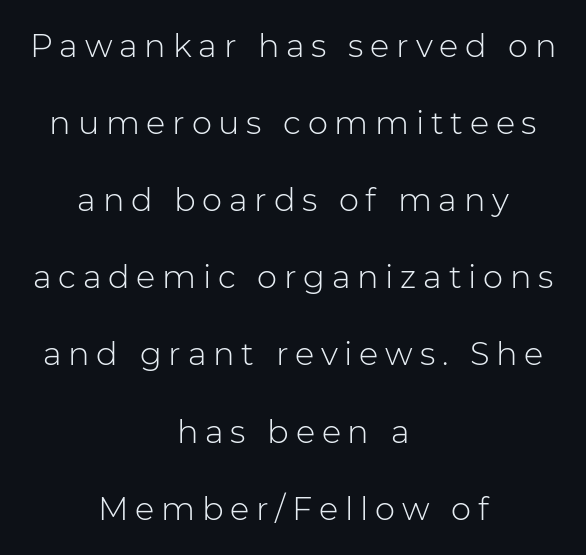
Clear beneath every line of the passage. The weight would be labelled regular, book, light, or lighter still. Visually the block forms a symmetrical silhouette, jagged on both flanks. Nothing sits at the stroke ends, so this counts as sans-serif.
